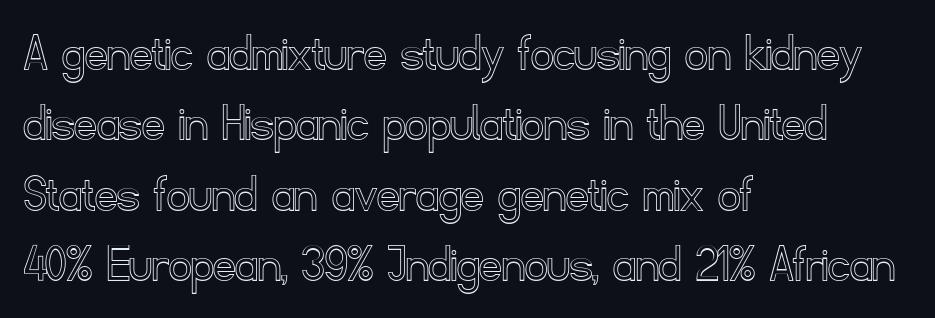
The image shows 55 px text type, upright; set left-aligned, normal line spacing (1.28x), normal letter spacing, not underlined; a small x-height.
